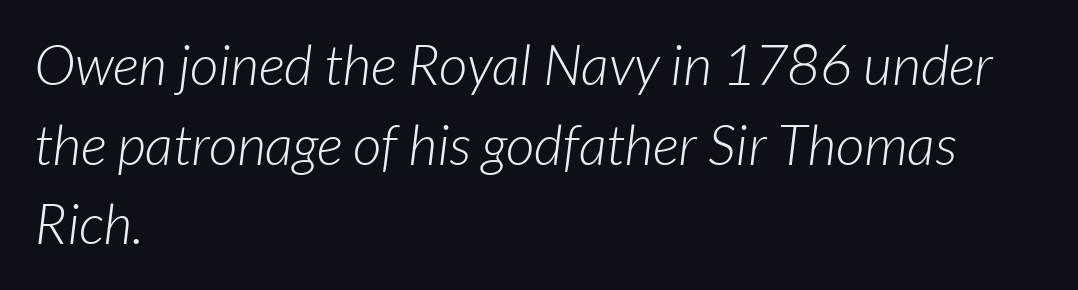
This sample keeps an unexceptional amount of space between lines. The face used here is proportionally spaced, like ordinary book or web type. Has an underline been added? It has not. Letter spacing: default. What kind of face is this? One without serifs — a sans. Compared with a centered layout, this one pins lines to the left instead.
